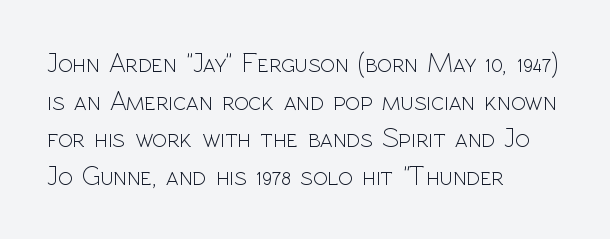
The image shows 27 px text type, upright; set left-aligned, normal line spacing (1.39x), normal letter spacing, not underlined.
